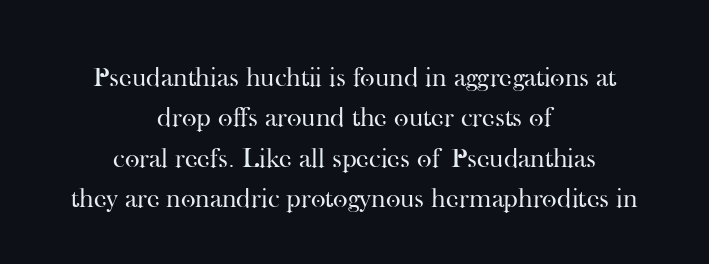
These lines are rendered in a variable-pitch font. Characters follow at the spacing the type designer built in. Letters have the restrained weight of plain body copy at most. No word sits above an underline. The rows are spaced the way most documents space them.
